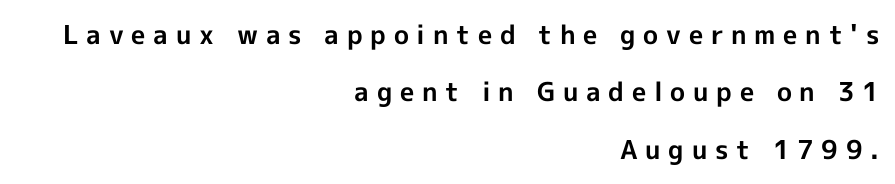
Q: Is the text bold? A: Yes.
Q: Is the text italic (slanted)? A: No, it is upright.
Q: Is the text underlined? A: No.
Q: How is the paragraph aligned? A: Right-aligned.
Q: Is the spacing between letters normal or unusually wide? A: Unusually wide.
Q: Is the spacing between lines tight, normal or loose? A: Loose.
